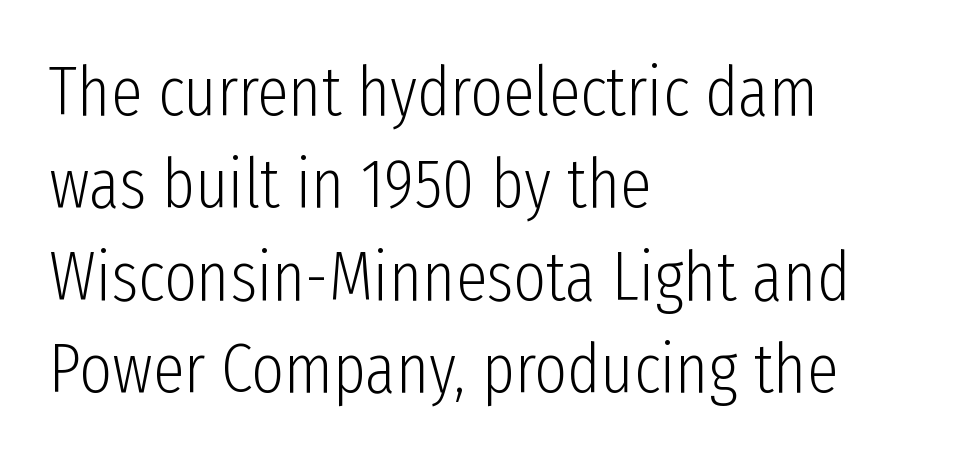
{"serif": "no", "italic": "no", "bold": "no", "weight": "light", "width": "condensed", "stroke_contrast": "low", "x_height": "medium", "monospaced": "no", "underline": "no", "align": "left", "line_spacing": "normal", "line_spacing_ratio": 1.32, "letter_spacing": "normal", "letter_spacing_em": 0.0, "glyph_px": 70}
